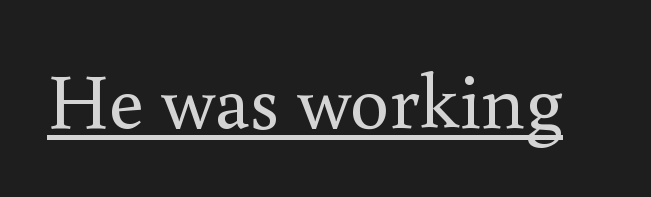
Q: Is the text bold? A: No.
Q: Is the text italic (slanted)? A: No, it is upright.
Q: Is the typeface a serif or a sans-serif typeface? A: Serif.
Q: Is the text underlined? A: Yes.
Q: Is the spacing between letters normal or unusually wide? A: Normal.
Q: Width (condensed, normal, or wide)? A: Normal.
Q: Stroke contrast? A: Medium.
Q: x-height? A: Small.
Q: Monospaced? A: No.
